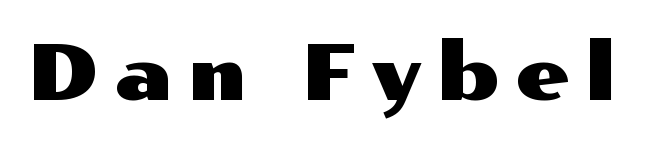
{"serif": "no", "italic": "no", "width": "wide", "stroke_contrast": "medium", "x_height": "medium", "monospaced": "no", "underline": "no", "letter_spacing": "wide", "letter_spacing_em": 0.2, "glyph_px": 77}
